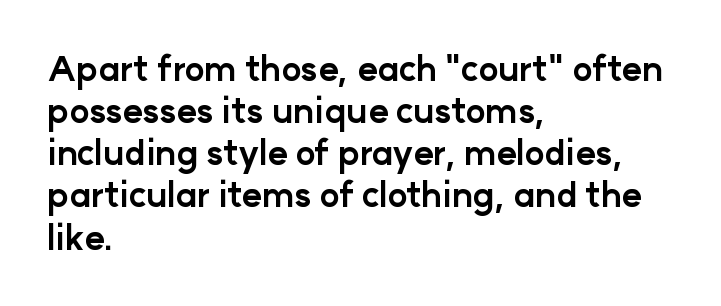
{"serif": "no", "italic": "no", "bold": "yes", "weight": "bold", "width": "normal", "stroke_contrast": "low", "x_height": "medium", "monospaced": "no", "underline": "no", "align": "left", "line_spacing_ratio": 1.24, "letter_spacing": "normal", "letter_spacing_em": 0.0, "glyph_px": 34}
